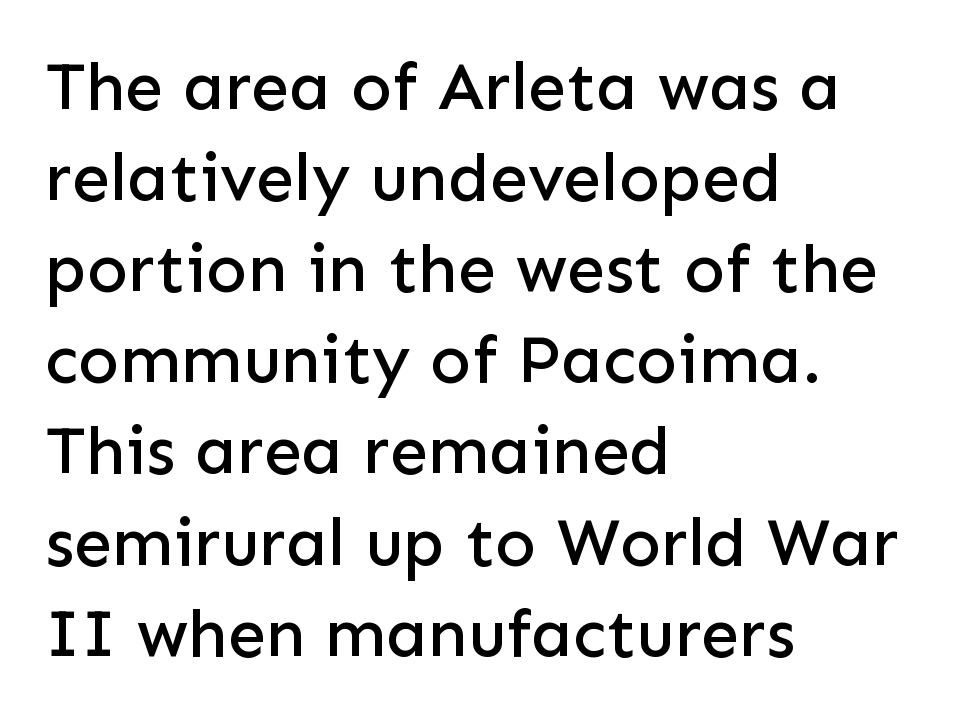
{"serif": "no", "italic": "no", "width": "normal", "stroke_contrast": "low", "x_height": "medium", "monospaced": "no", "underline": "no", "align": "left", "line_spacing": "normal", "line_spacing_ratio": 1.34, "letter_spacing": "normal", "letter_spacing_em": 0.0, "glyph_px": 68}
